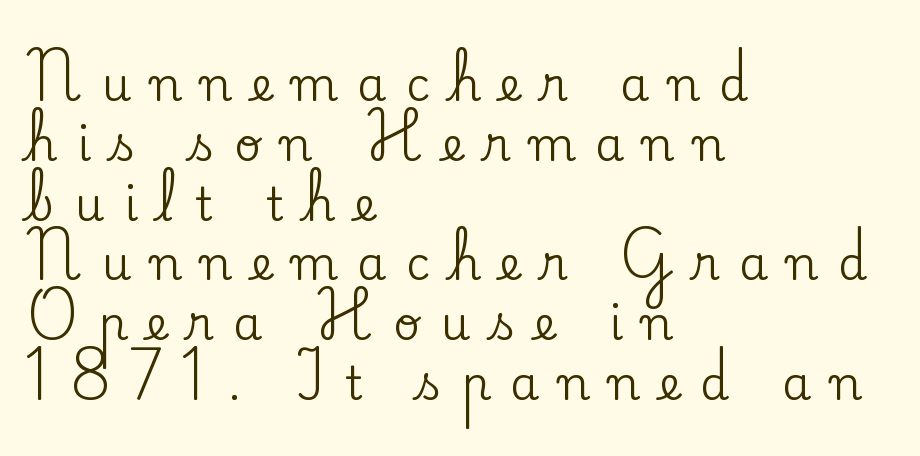
Beneath every word, the page is bare. The passage shown is typed in a proportional face where columns would drift. The face used here is seriffed, in the tradition of book romans. Posture: upright roman.
